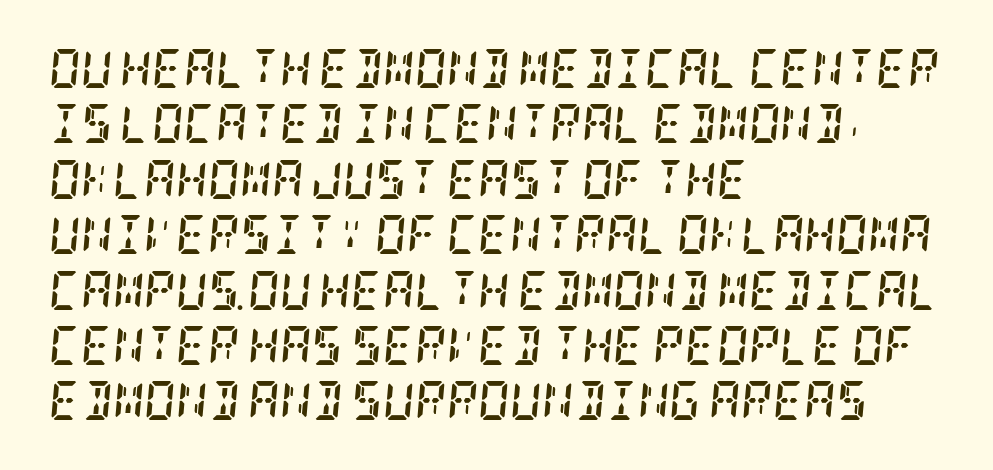
Q: Is the text bold? A: Yes.
Q: Is the text italic (slanted)? A: Yes, it leans right by about 5 degrees.
Q: Is the typeface a serif or a sans-serif typeface? A: Serif.
Q: Is the text underlined? A: No.
Q: How is the paragraph aligned? A: Left-aligned.
Q: Is the spacing between letters normal or unusually wide? A: Normal.
Q: Is the spacing between lines tight, normal or loose? A: Normal.
Q: Width (condensed, normal, or wide)? A: Condensed.
Q: Stroke contrast? A: Low.
Q: x-height? A: Large.
